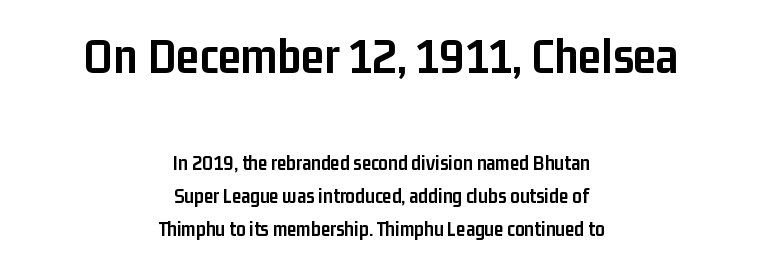
{"serif": "no", "italic": "no", "bold": "yes", "weight": "semibold", "width": "condensed", "stroke_contrast": "low", "x_height": "medium", "monospaced": "no", "underline": "no", "align": "center", "line_spacing": "normal", "line_spacing_ratio": 1.58, "letter_spacing": "normal", "letter_spacing_em": 0.0, "larger_block": "first", "size_ratio": 2.48, "glyph_px": 52}
